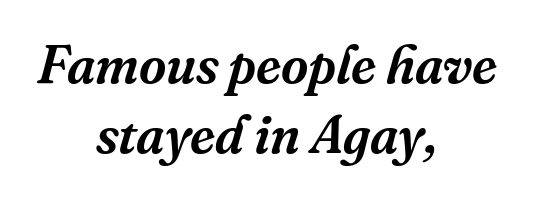
{"serif": "yes", "italic": "yes", "lean": "right", "slant_degrees": 16, "width": "normal", "stroke_contrast": "medium", "x_height": "medium", "monospaced": "no", "underline": "no", "align": "center", "line_spacing": "normal", "line_spacing_ratio": 1.33, "letter_spacing": "normal", "letter_spacing_em": 0.0, "glyph_px": 53}
